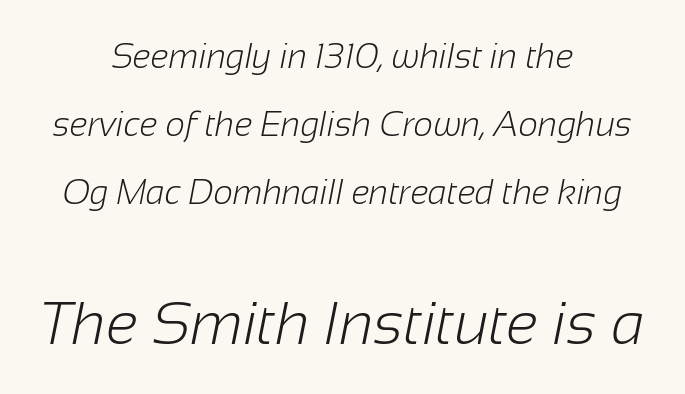
A great deal of white space separates one row of letters from the next. You could not count columns in this text — the font is proportionally spaced. Is the stroke heavy? The answer is a plain regular-or-lighter. In this sample the second text group is rendered at the bigger scale.
